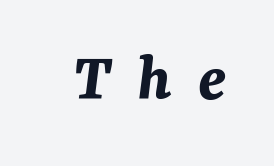
The text carries the slant typical of an italic or oblique font. Clear beneath every line of the passage. A typesetter would call this proportional, since set widths differ per character. The face used here has the dense, thick strokes of a bold. Compared with typical body copy, the letter spacing here is much looser.
